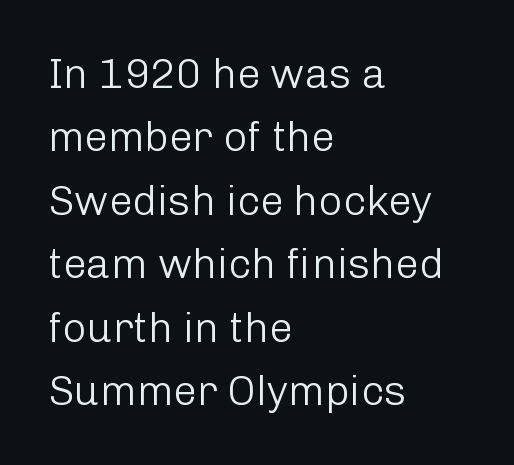
{"serif": "no", "italic": "no", "bold": "no", "weight": "light", "width": "normal", "stroke_contrast": "low", "x_height": "medium", "monospaced": "no", "underline": "no", "align": "left", "line_spacing": "normal", "line_spacing_ratio": 1.51, "letter_spacing": "normal", "letter_spacing_em": 0.0, "glyph_px": 42}
